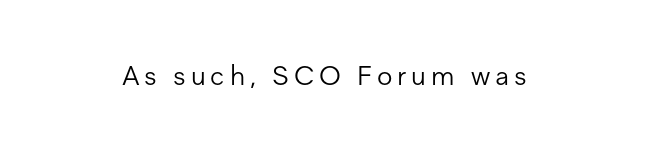
The rendering positions every line midway between the sides. Weight: regular or lighter. Ordinary non-slanted type is in use. Check the space under the baseline: it is left empty.
